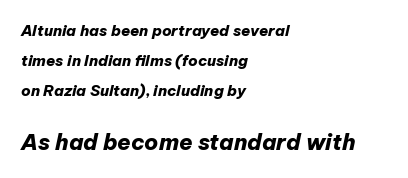
Q: Is the text bold? A: Yes.
Q: Is the text italic (slanted)? A: Yes, it leans right by about 12 degrees.
Q: Is the text underlined? A: No.
Q: How is the paragraph aligned? A: Left-aligned.
Q: Is the spacing between letters normal or unusually wide? A: Normal.
Q: Is the spacing between lines tight, normal or loose? A: Loose.
Q: Which block of text is set in a larger size, the first (top) or the second (bottom)? A: The second (bottom) one.
